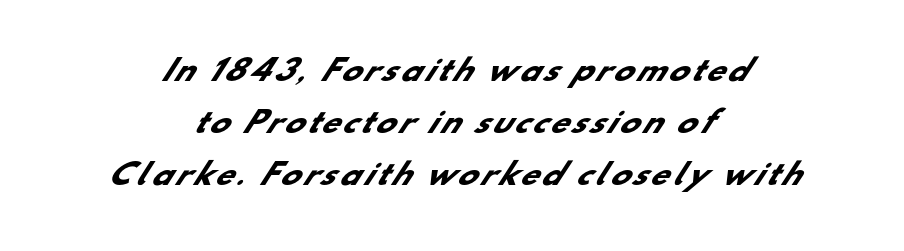
{"serif": "no", "bold": "yes", "weight": "heavy", "width": "normal", "stroke_contrast": "low", "x_height": "small", "monospaced": "no", "underline": "no", "align": "center", "line_spacing_ratio": 1.8, "glyph_px": 29}
